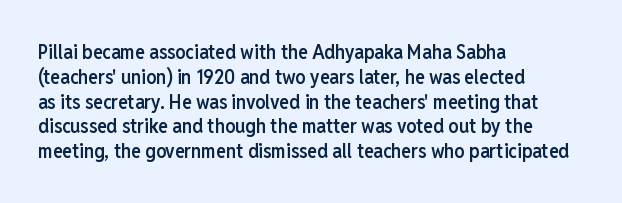
Where is the straight margin? On the left. These words are printed semibold, heavier than regular yet not bold. Designer's note — italics off, roman on. The space beneath each line is pristine and unruled. Words appear dense and cohesive because spacing is normal.
